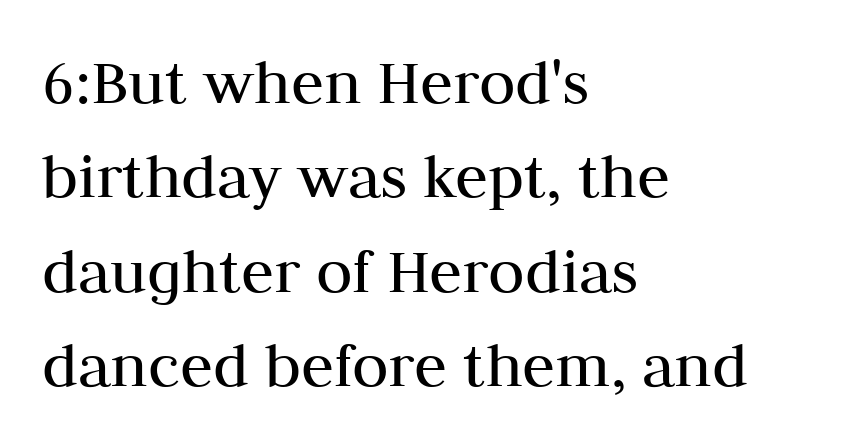
The image shows 67 px regular-weight serif type, upright; set left-aligned, normal line spacing (1.41x), normal letter spacing, not underlined; medium stroke contrast and a medium x-height.
